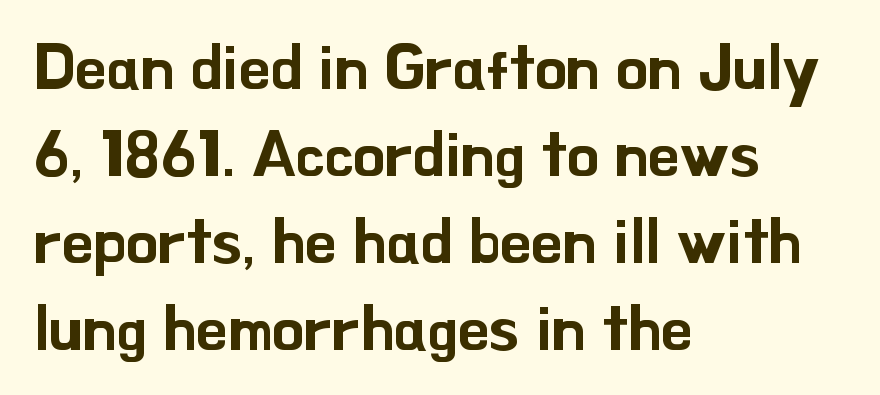
{"serif": "no", "italic": "no", "width": "normal", "stroke_contrast": "low", "x_height": "small", "monospaced": "no", "underline": "no", "align": "left", "line_spacing": "normal", "line_spacing_ratio": 1.36, "letter_spacing": "normal", "letter_spacing_em": 0.0, "glyph_px": 64}
